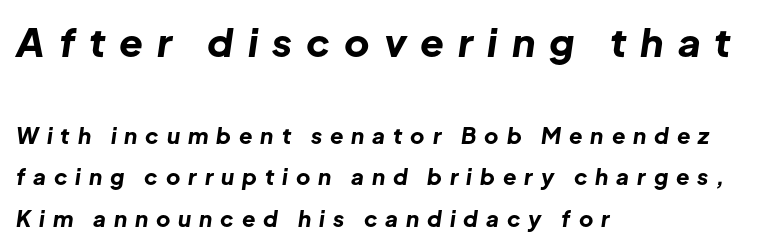
Q: Is the text bold? A: Yes.
Q: Is the text italic (slanted)? A: Yes, it leans right by about 8 degrees.
Q: Is the text underlined? A: No.
Q: How is the paragraph aligned? A: Left-aligned.
Q: Is the spacing between letters normal or unusually wide? A: Unusually wide.
Q: Which block of text is set in a larger size, the first (top) or the second (bottom)? A: The first (top) one.
Q: Width (condensed, normal, or wide)? A: Normal.
Q: Stroke contrast? A: Low.
Q: x-height? A: Medium.
Q: Monospaced? A: No.
